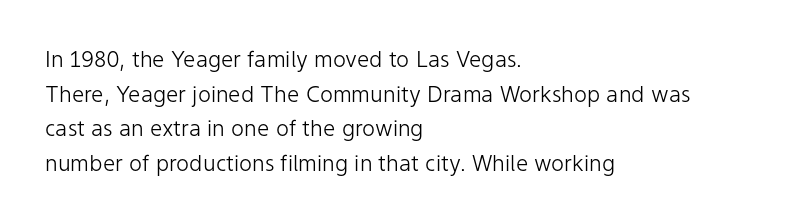
Which margin do the lines hug? The left one — the right edge is uneven. This is roman type, the default non-slanted kind. Summary of vertical rhythm: regular, with standard interline spacing. These glyphs show unthickened strokes, regular width or finer. The rendering keeps characters at their native spacing. The gap between lines stays unmarked.
